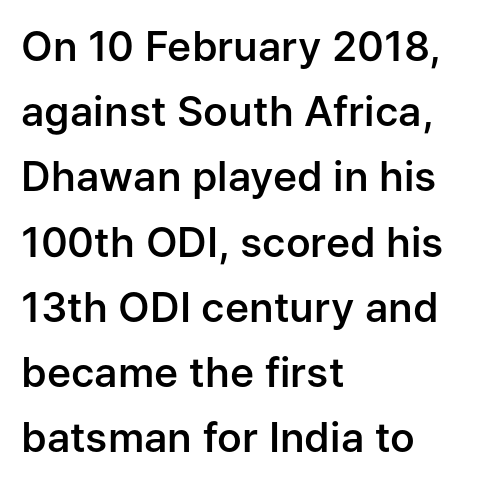
The image shows 41 px semibold sans-serif type, upright; set left-aligned, normal line spacing (1.59x), normal letter spacing, not underlined; low stroke contrast and a medium x-height.
